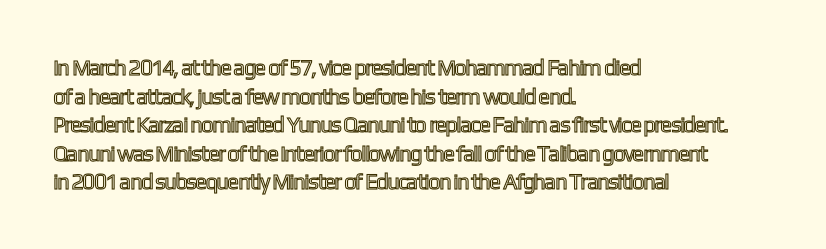
Q: Is the text italic (slanted)? A: No, it is upright.
Q: Is the text underlined? A: No.
Q: How is the paragraph aligned? A: Left-aligned.
Q: Is the spacing between letters normal or unusually wide? A: Normal.
Q: Is the spacing between lines tight, normal or loose? A: Normal.
